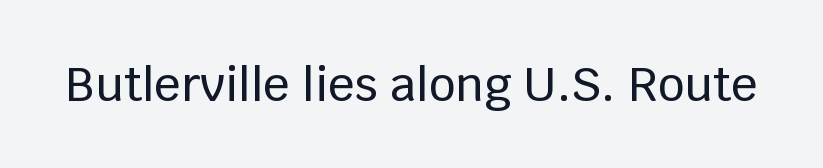
{"serif": "no", "italic": "no", "width": "normal", "stroke_contrast": "low", "x_height": "large", "monospaced": "no", "underline": "no", "letter_spacing": "normal", "letter_spacing_em": 0.0, "glyph_px": 47}
